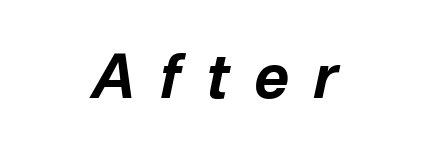
{"italic": "yes", "lean": "right", "slant_degrees": 12, "bold": "yes", "weight": "bold", "width": "normal", "stroke_contrast": "low", "x_height": "medium", "monospaced": "no", "underline": "no", "letter_spacing": "wide", "letter_spacing_em": 0.41, "glyph_px": 60}
